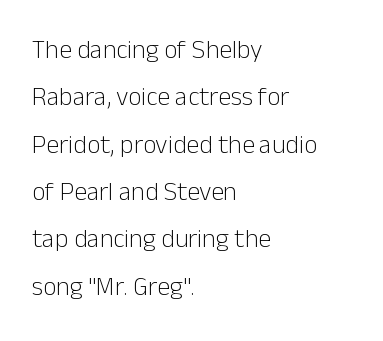
The image shows 26 px text type, upright; set left-aligned, line spacing 1.82x, normal letter spacing, not underlined.
